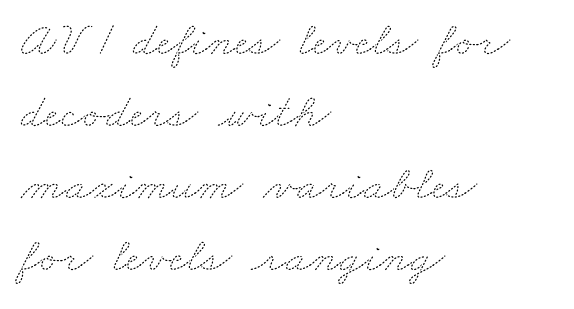
You could not count columns in this text — the font is proportionally spaced. This sample is left-justified, so line endings fall wherever the words run out. Here the glyphs are tracked normally, forming tight word shapes. Ink coverage per letter is moderate at most. The passage shown is not underscored anywhere.
